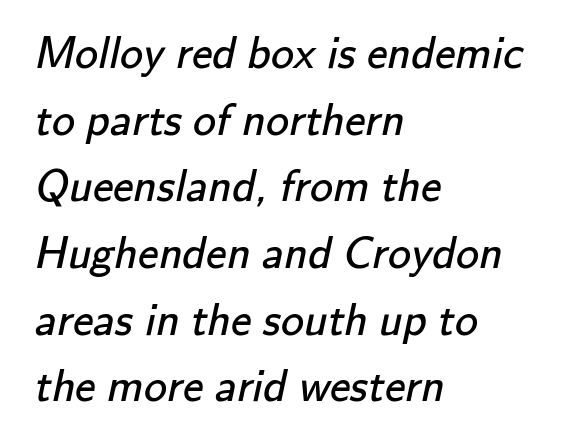
The image shows 46 px regular-weight sans-serif type; set left-aligned, normal line spacing (1.45x), normal letter spacing, not underlined; low stroke contrast and a small x-height.
